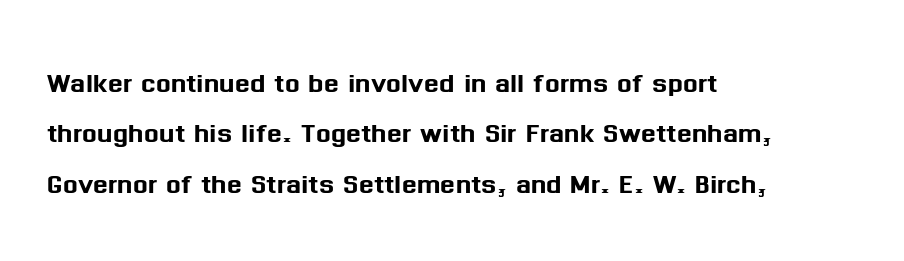
{"serif": "no", "italic": "no", "width": "normal", "stroke_contrast": "medium", "x_height": "medium", "monospaced": "no", "underline": "no", "align": "left", "line_spacing": "normal", "line_spacing_ratio": 1.44, "letter_spacing": "normal", "letter_spacing_em": 0.0, "glyph_px": 35}
